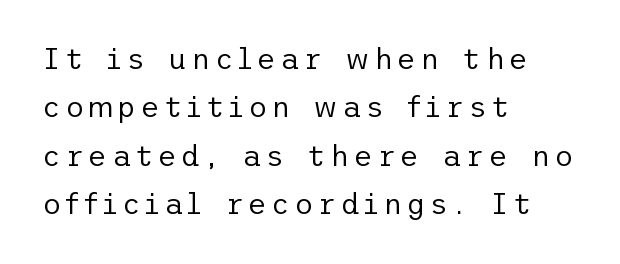
{"serif": "no", "italic": "no", "bold": "no", "weight": "regular", "width": "normal", "stroke_contrast": "low", "x_height": "medium", "underline": "no", "align": "left", "line_spacing": "normal", "line_spacing_ratio": 1.67, "glyph_px": 29}
